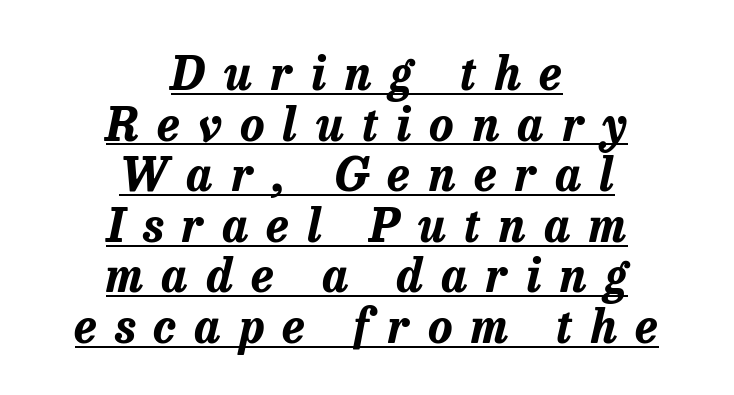
Q: Is the text bold? A: Yes.
Q: Is the text italic (slanted)? A: Yes, it leans right by about 13 degrees.
Q: Is the text underlined? A: Yes.
Q: How is the paragraph aligned? A: Centered.
Q: Is the spacing between letters normal or unusually wide? A: Unusually wide.
Q: Is the spacing between lines tight, normal or loose? A: Tight.
Q: Width (condensed, normal, or wide)? A: Normal.
Q: Stroke contrast? A: Low.
Q: x-height? A: Medium.
Q: Monospaced? A: No.
